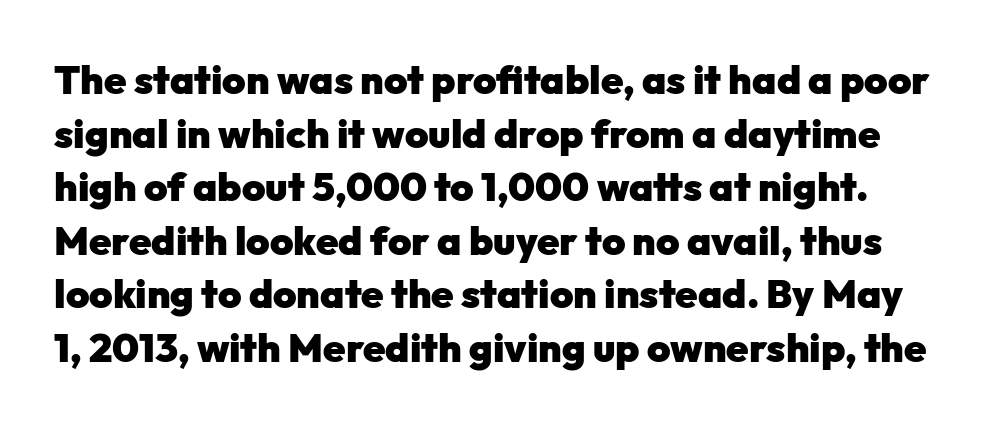
{"serif": "no", "italic": "no", "bold": "yes", "weight": "heavy", "width": "normal", "stroke_contrast": "low", "x_height": "medium", "monospaced": "no", "underline": "no", "line_spacing": "normal", "line_spacing_ratio": 1.34, "letter_spacing": "normal", "letter_spacing_em": 0.0, "glyph_px": 40}
